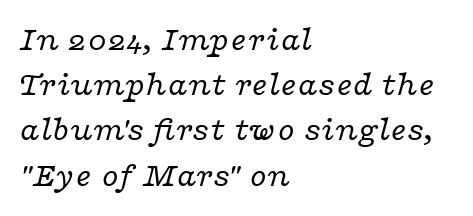
Q: Is the text bold? A: No.
Q: Is the text italic (slanted)? A: Yes, it leans right by about 16 degrees.
Q: Is the typeface a serif or a sans-serif typeface? A: Serif.
Q: Is the text underlined? A: No.
Q: How is the paragraph aligned? A: Left-aligned.
Q: Is the spacing between letters normal or unusually wide? A: Normal.
Q: Is the spacing between lines tight, normal or loose? A: Normal.
Q: Width (condensed, normal, or wide)? A: Wide.
Q: Stroke contrast? A: Low.
Q: x-height? A: Medium.
Q: Monospaced? A: No.
